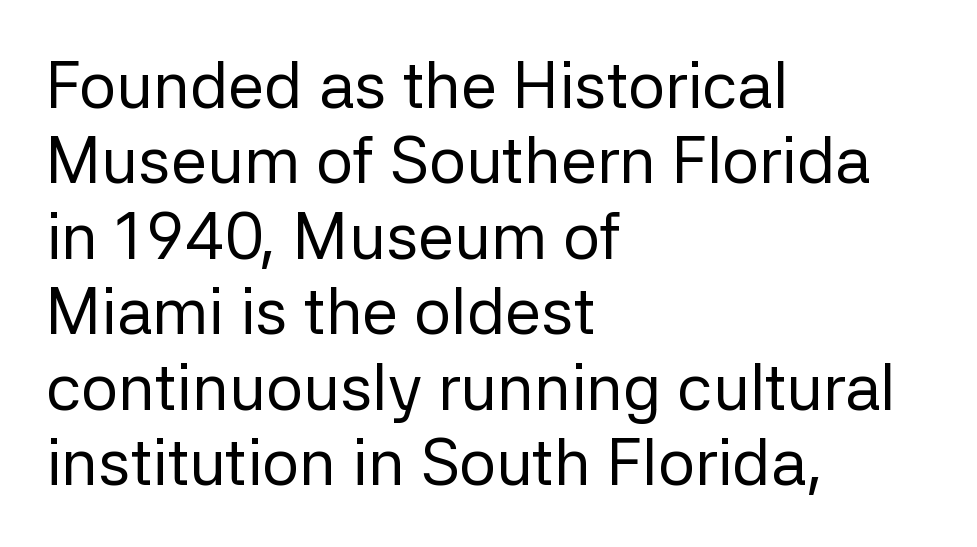
{"serif": "no", "italic": "no", "bold": "no", "weight": "regular", "width": "normal", "stroke_contrast": "low", "x_height": "medium", "monospaced": "no", "underline": "no", "align": "left", "line_spacing_ratio": 1.16, "letter_spacing": "normal", "letter_spacing_em": 0.0, "glyph_px": 65}
